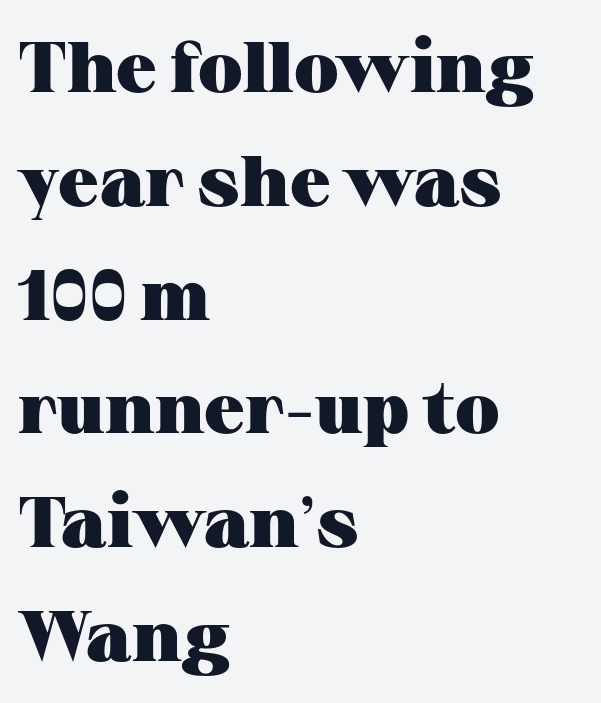
The image shows 72 px heavy, wide serif type, upright; set left-aligned, normal line spacing (1.58x), normal letter spacing, not underlined; medium stroke contrast and a medium x-height.
